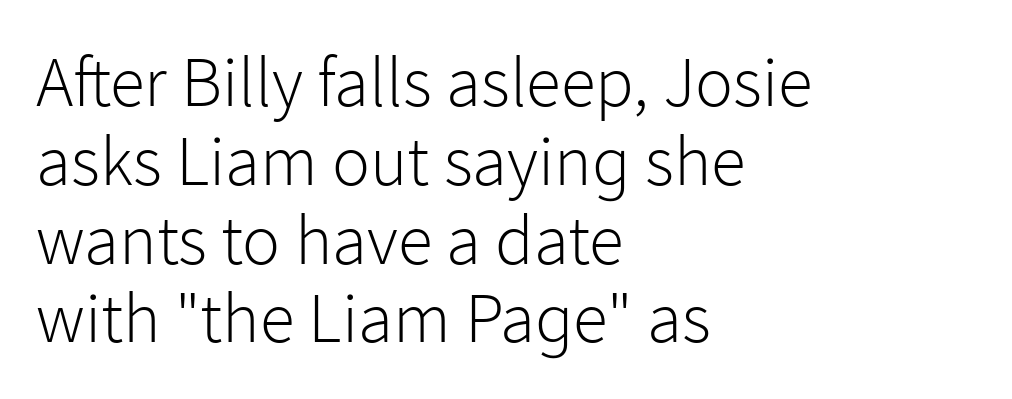
The image shows 71 px light sans-serif type, upright; set left-aligned, tight line spacing (1.11x), normal letter spacing, not underlined; low stroke contrast and a medium x-height.
